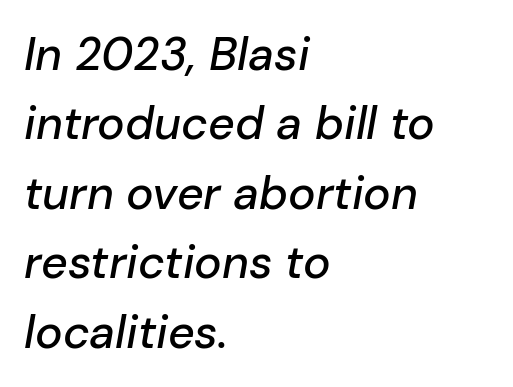
The image shows 46 px text type, italic (leaning right); set left-aligned, normal line spacing (1.51x), normal letter spacing, not underlined; low stroke contrast and a medium x-height.
